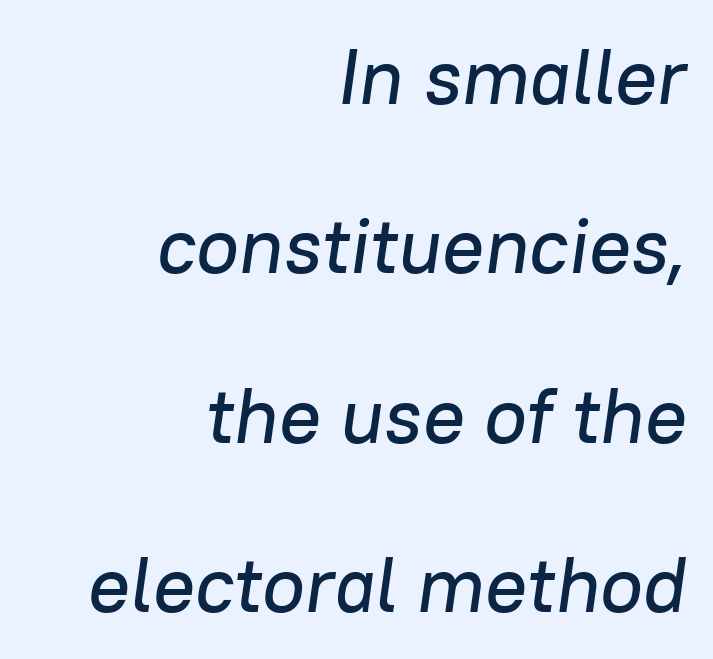
The image shows 78 px text type, italic (leaning right); set right-aligned, loose line spacing (2.17x), normal letter spacing, not underlined; low stroke contrast and a medium x-height.
